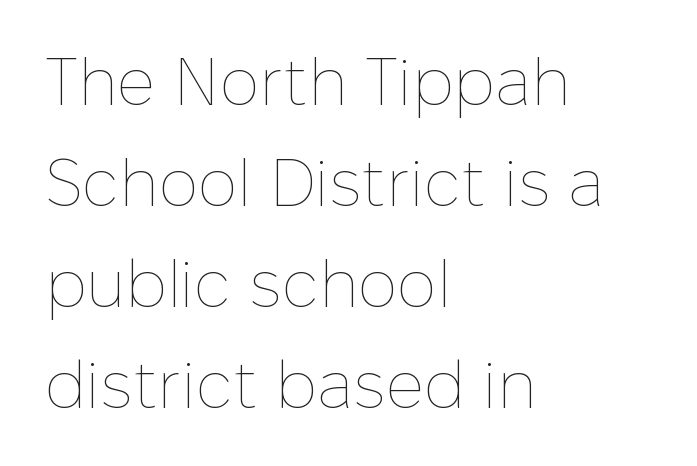
{"italic": "no", "bold": "no", "weight": "thin", "width": "normal", "stroke_contrast": "low", "x_height": "medium", "monospaced": "no", "underline": "no", "align": "left", "line_spacing": "normal", "line_spacing_ratio": 1.53, "letter_spacing": "normal", "letter_spacing_em": 0.0, "glyph_px": 66}
